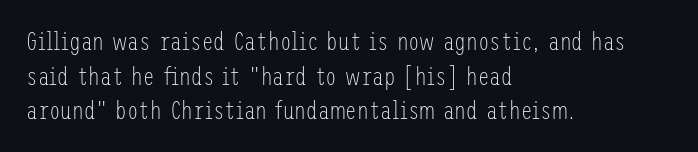
The image shows 26 px text type, upright; set left-aligned, normal line spacing (1.33x), normal letter spacing, not underlined.
